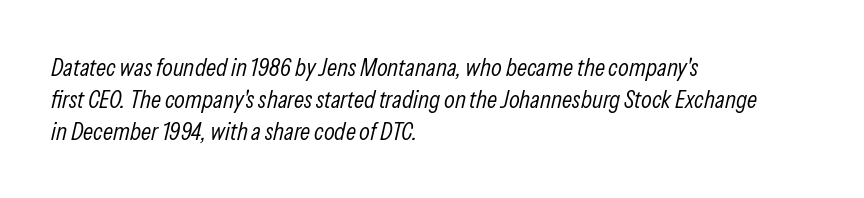
The image shows 25 px text type, italic (leaning right); set left-aligned, normal line spacing (1.28x), normal letter spacing, not underlined.
